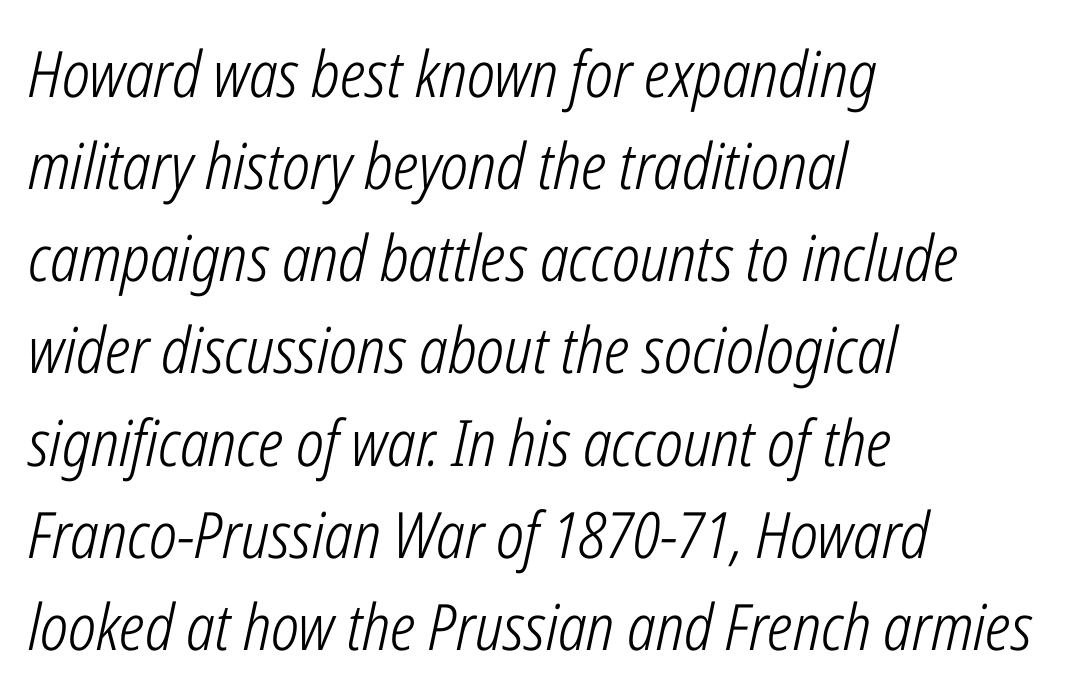
Q: Is the text bold? A: No.
Q: Is the text italic (slanted)? A: Yes, it leans right by about 12 degrees.
Q: Is the text underlined? A: No.
Q: How is the paragraph aligned? A: Left-aligned.
Q: Is the spacing between letters normal or unusually wide? A: Normal.
Q: Is the spacing between lines tight, normal or loose? A: Normal.
Q: Width (condensed, normal, or wide)? A: Condensed.
Q: Stroke contrast? A: Low.
Q: x-height? A: Medium.
Q: Monospaced? A: No.
